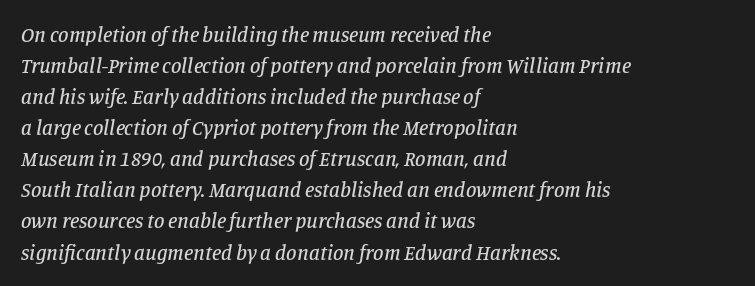
Q: Is the text italic (slanted)? A: Yes, it leans right by about 11 degrees.
Q: Is the text underlined? A: No.
Q: How is the paragraph aligned? A: Left-aligned.
Q: Is the spacing between letters normal or unusually wide? A: Normal.
Q: Is the spacing between lines tight, normal or loose? A: Normal.
